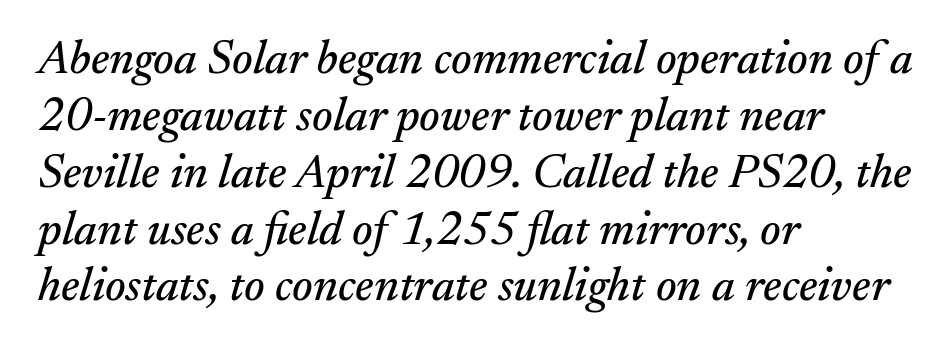
{"serif": "yes", "italic": "yes", "lean": "right", "slant_degrees": 17, "width": "normal", "stroke_contrast": "medium", "x_height": "small", "monospaced": "no", "underline": "no", "align": "left", "line_spacing_ratio": 1.21, "letter_spacing": "normal", "letter_spacing_em": 0.0, "glyph_px": 47}
